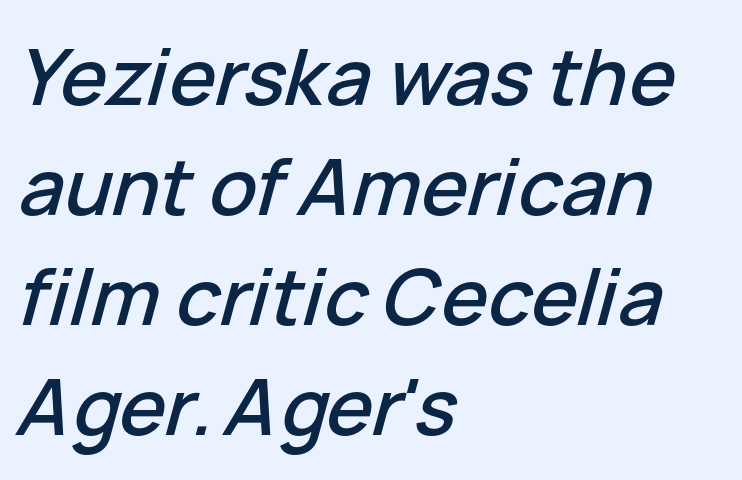
The image shows 78 px text type, italic (leaning right); set left-aligned, normal line spacing (1.41x), normal letter spacing, not underlined; low stroke contrast and a medium x-height.
